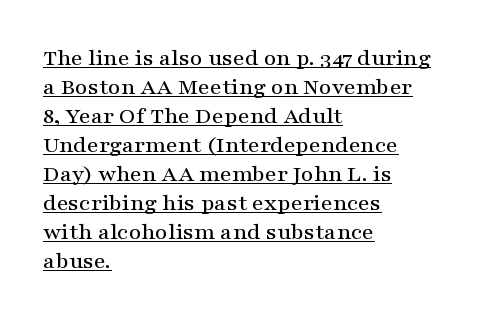
Q: Is the text italic (slanted)? A: No, it is upright.
Q: Is the text underlined? A: Yes.
Q: How is the paragraph aligned? A: Left-aligned.
Q: Is the spacing between letters normal or unusually wide? A: Normal.
